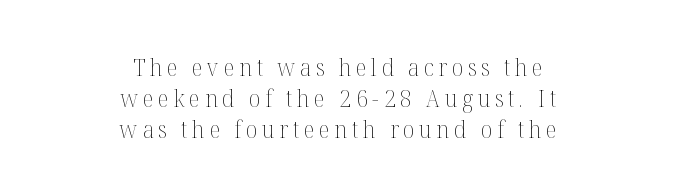
A bare baseline throughout the passage. The letters are spread apart with noticeably loose tracking. Weight: in the light-to-regular range. Vertically, the passage feels balanced, rows spaced as you'd expect. The rag falls on both sides of this text block equally.
